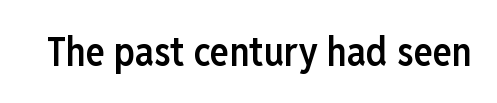
{"serif": "no", "italic": "no", "bold": "semi", "weight": "semibold", "width": "condensed", "stroke_contrast": "low", "x_height": "medium", "monospaced": "no", "underline": "no", "letter_spacing": "normal", "letter_spacing_em": 0.0, "glyph_px": 40}
